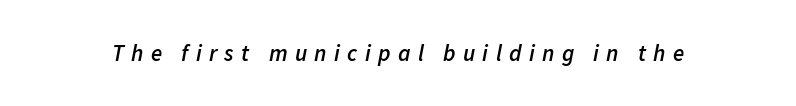
{"italic": "yes", "lean": "right", "slant_degrees": 11, "bold": "semi", "underline": "no", "letter_spacing": "wide", "letter_spacing_em": 0.32, "glyph_px": 23}
